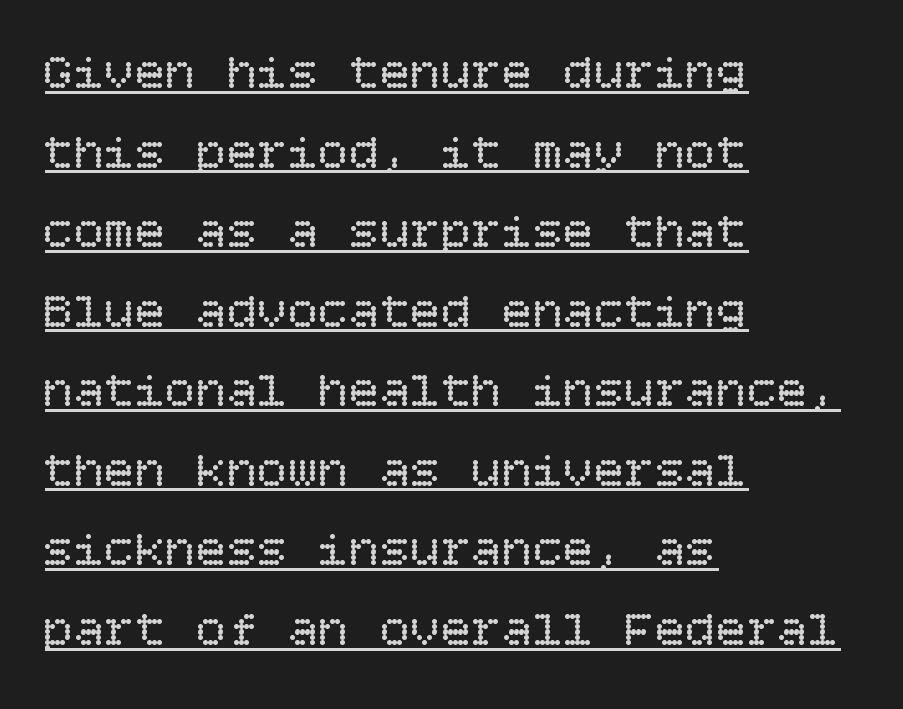
This is not heavy type; no bold has been used. Does extra space separate the letters? No, they use regular spacing. Every character sits straight up, as roman type does. Descenders here cross a horizontal rule under the line. The space between consecutive lines is moderate.
